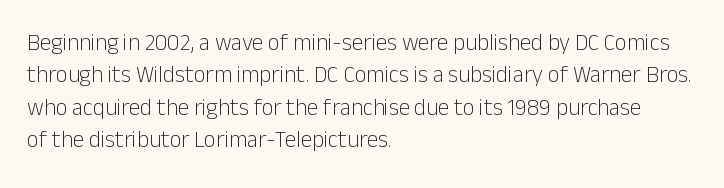
The tracking reads as untouched default to a designer's eye. Layout note: lines flush left. Students, observe: this is what conventionally led text looks like. Underline: absent.
